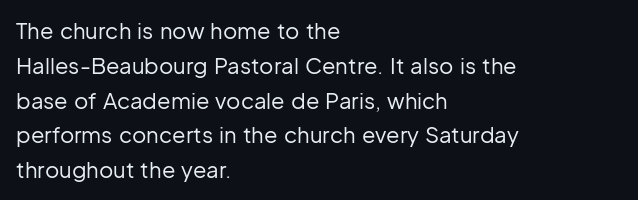
{"italic": "no", "bold": "no", "underline": "no", "align": "left", "line_spacing": "normal", "line_spacing_ratio": 1.58, "letter_spacing": "normal", "letter_spacing_em": 0.0, "glyph_px": 22}
